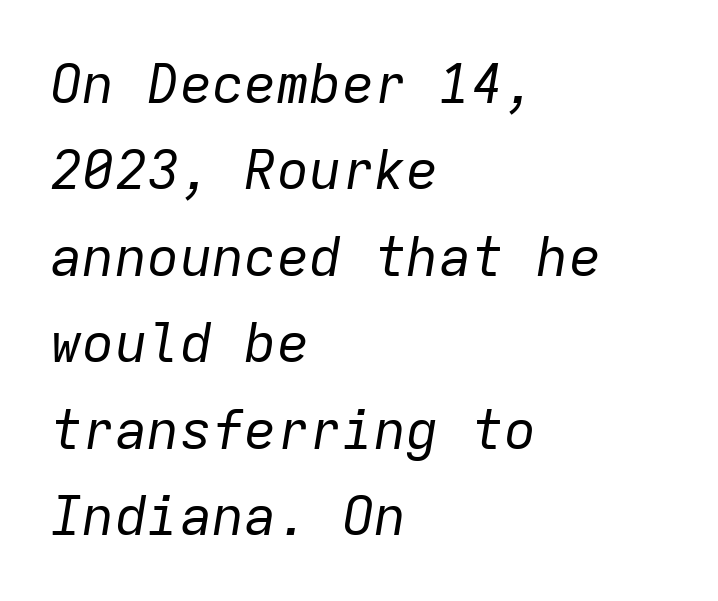
The block of text has a typical density, with ordinary space between rows. Teacher's note: observe the even left margin — that is flush-left alignment. The letters are slanted; this is an italic face. On a weight scale, this lands at 450 or below.
